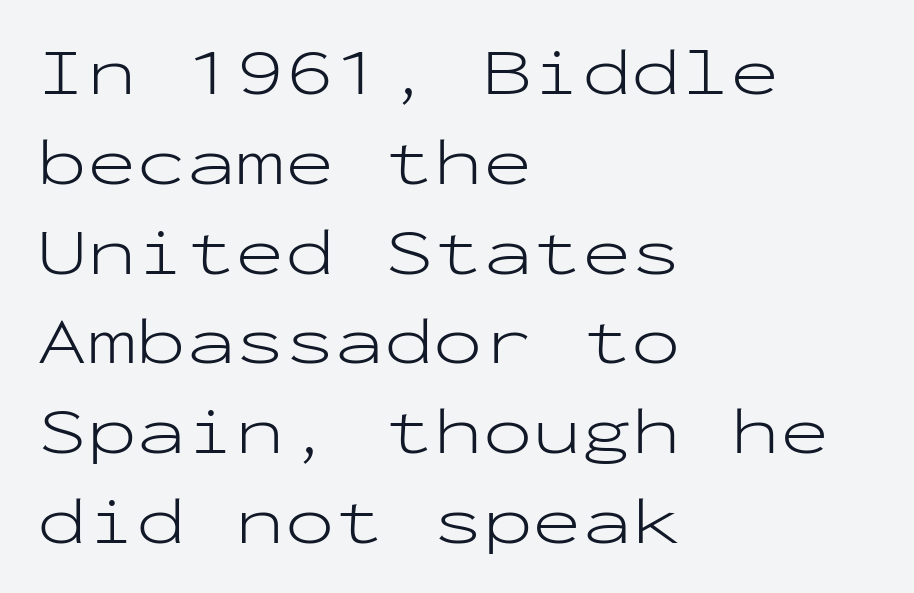
{"serif": "no", "italic": "no", "bold": "no", "weight": "light", "width": "wide", "stroke_contrast": "low", "x_height": "medium", "monospaced": "yes", "underline": "no", "align": "left", "line_spacing": "normal", "line_spacing_ratio": 1.36, "letter_spacing": "normal", "letter_spacing_em": 0.0, "glyph_px": 66}
